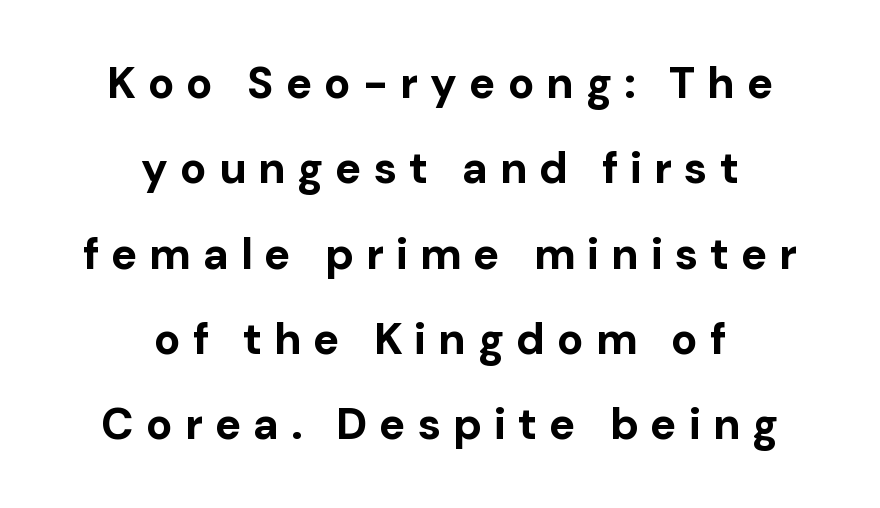
Q: Is the text bold? A: Yes.
Q: Is the text italic (slanted)? A: No, it is upright.
Q: Is the typeface a serif or a sans-serif typeface? A: Sans-serif.
Q: Is the text underlined? A: No.
Q: How is the paragraph aligned? A: Centered.
Q: Is the spacing between letters normal or unusually wide? A: Unusually wide.
Q: Is the spacing between lines tight, normal or loose? A: Loose.
Q: Width (condensed, normal, or wide)? A: Normal.
Q: Stroke contrast? A: Low.
Q: x-height? A: Medium.
Q: Monospaced? A: No.
